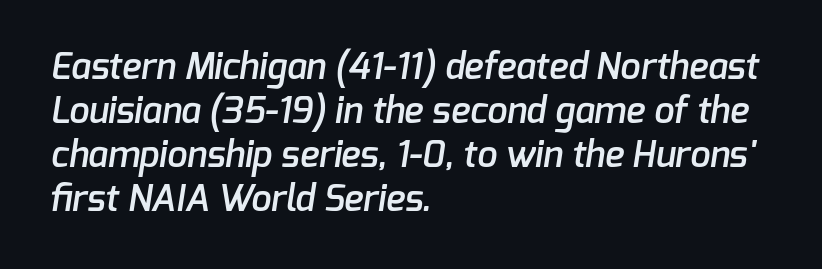
Q: Is the text bold? A: Semi-bold.
Q: Is the typeface a serif or a sans-serif typeface? A: Sans-serif.
Q: Is the text underlined? A: No.
Q: How is the paragraph aligned? A: Left-aligned.
Q: Is the spacing between letters normal or unusually wide? A: Normal.
Q: Width (condensed, normal, or wide)? A: Normal.
Q: Stroke contrast? A: Low.
Q: x-height? A: Medium.
Q: Monospaced? A: No.
